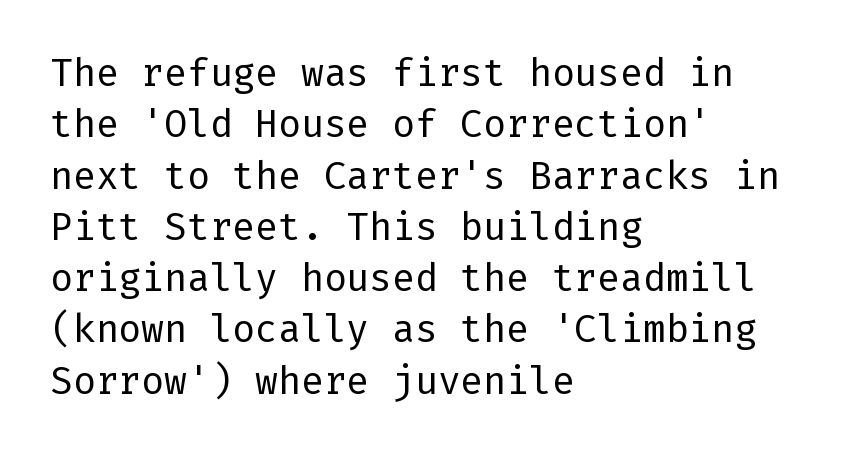
Notice how the passage keeps a crisp vertical edge on the left only. This is not heavy type; no bold has been used. Font category for this specimen: sans-serif. Look at the tracking — it's just the regular setting, nothing added. A roman cut, with each character standing at attention. A bare baseline throughout the passage.
